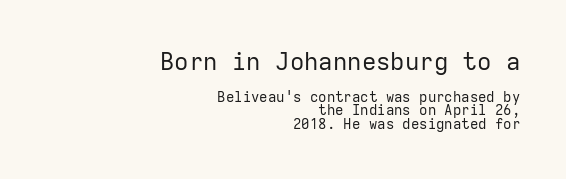
Q: Is the text bold? A: No.
Q: Is the text italic (slanted)? A: No, it is upright.
Q: Is the text underlined? A: No.
Q: How is the paragraph aligned? A: Right-aligned.
Q: Is the spacing between letters normal or unusually wide? A: Normal.
Q: Is the spacing between lines tight, normal or loose? A: Tight.
Q: Which block of text is set in a larger size, the first (top) or the second (bottom)? A: The first (top) one.
